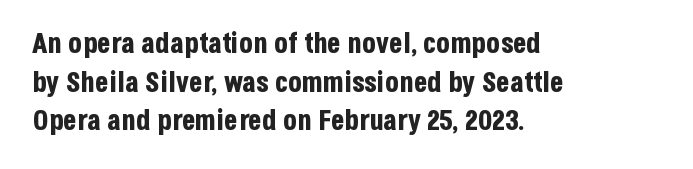
Q: Is the text bold? A: Yes.
Q: Is the text italic (slanted)? A: No, it is upright.
Q: Is the typeface a serif or a sans-serif typeface? A: Sans-serif.
Q: Is the text underlined? A: No.
Q: How is the paragraph aligned? A: Left-aligned.
Q: Is the spacing between letters normal or unusually wide? A: Normal.
Q: Is the spacing between lines tight, normal or loose? A: Normal.
Q: Width (condensed, normal, or wide)? A: Condensed.
Q: Stroke contrast? A: Low.
Q: x-height? A: Large.
Q: Monospaced? A: No.
